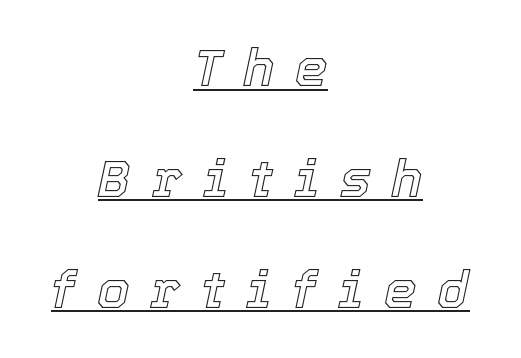
The designer dialed line spacing up above the default. Notice how the passage keeps no hard edge, just a central spine. This is oblique type, the kind used for emphasis or titles. The lettering is marked with a stroke running underneath it. Display-style spreading of the glyphs; the letterfit is very open.
